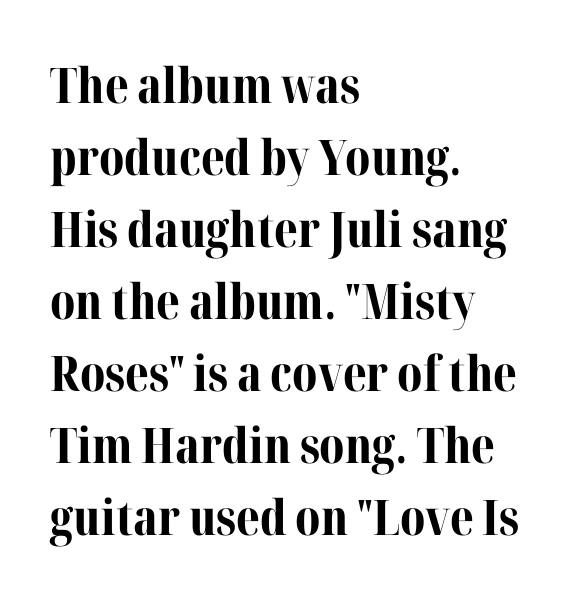
{"serif": "yes", "italic": "no", "bold": "yes", "weight": "bold", "width": "normal", "stroke_contrast": "medium", "x_height": "medium", "monospaced": "no", "underline": "no", "align": "left", "line_spacing": "normal", "line_spacing_ratio": 1.47, "letter_spacing": "normal", "letter_spacing_em": 0.0, "glyph_px": 49}
